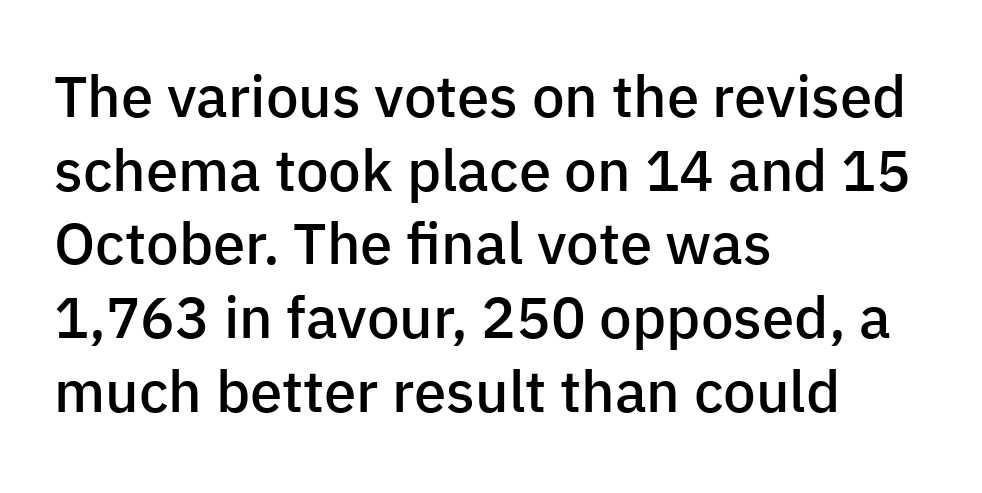
Nothing unusual about the tracking: characters are spaced as the font intends. The face used here is a sans, in the tradition of grotesques and geometrics. Caption: semibold face, moderately heavy strokes. Underlining? Definitely not there. Here the designer chose a conventional face with non-uniform glyph widths. The letters stand upright; this is a roman face.
